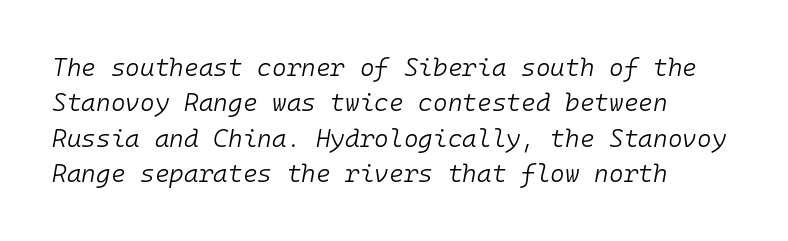
{"italic": "yes", "lean": "right", "slant_degrees": 10, "bold": "no", "underline": "no", "line_spacing": "normal", "line_spacing_ratio": 1.42, "letter_spacing": "normal", "letter_spacing_em": 0.0, "glyph_px": 25}
